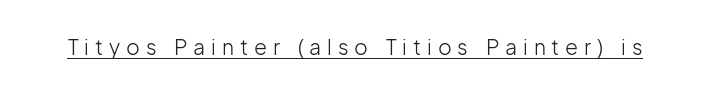
The glyphs are accompanied by a horizontal stroke just below them. The letters are spread apart with noticeably loose tracking. The font is comparable to plain body text, perhaps lighter. Upright lettering throughout.
